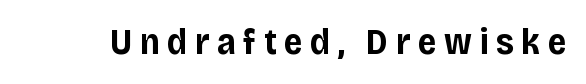
{"serif": "no", "italic": "no", "bold": "yes", "weight": "bold", "width": "normal", "stroke_contrast": "low", "x_height": "large", "monospaced": "no", "underline": "no", "letter_spacing": "wide", "letter_spacing_em": 0.21, "glyph_px": 36}
